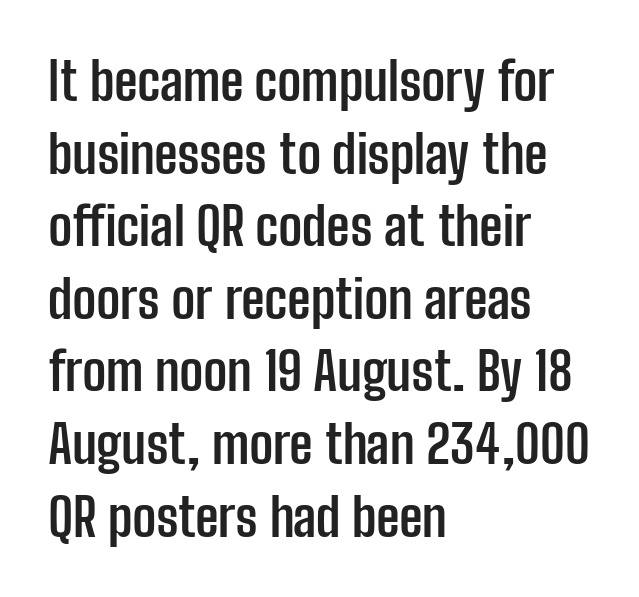
Grotesque or geometric, the face here clearly has no serifs. You could not count columns in this text — the font is proportionally spaced. Students, this is bold: see how much ink each stroke carries. Clear beneath every line of the passage. If you drew a line through each stem, it would be perfectly vertical. Students, observe: this is what conventionally led text looks like.
